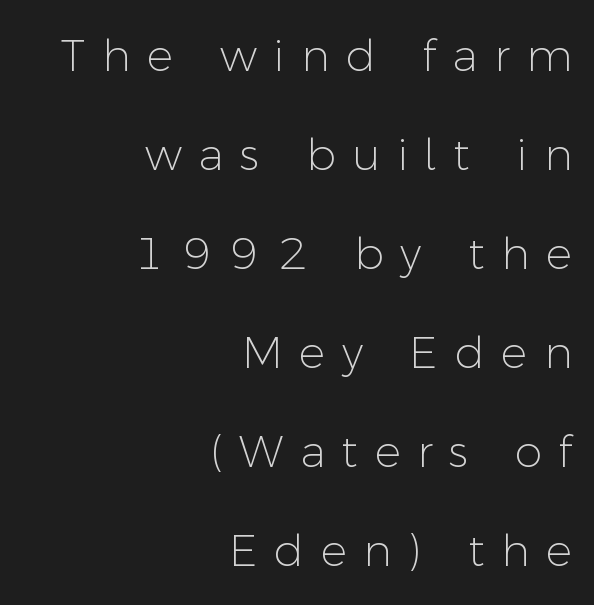
The image shows 44 px light sans-serif type, upright; set right-aligned, loose line spacing (2.25x), unusually wide letter spacing (+0.38 em), not underlined; low stroke contrast and a medium x-height.
